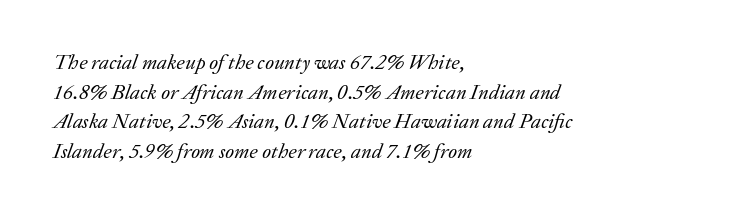
The image shows 21 px text type, italic (leaning right); set left-aligned, normal line spacing (1.41x), normal letter spacing, not underlined.
